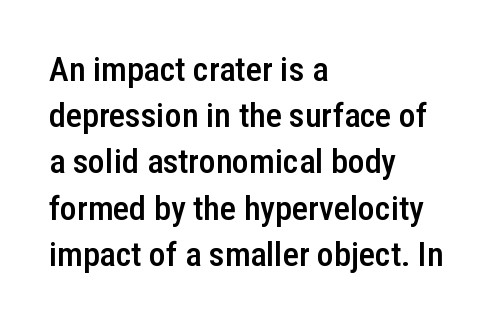
Q: Is the text bold? A: Semi-bold.
Q: Is the text italic (slanted)? A: No, it is upright.
Q: Is the typeface a serif or a sans-serif typeface? A: Sans-serif.
Q: Is the text underlined? A: No.
Q: How is the paragraph aligned? A: Left-aligned.
Q: Is the spacing between letters normal or unusually wide? A: Normal.
Q: Is the spacing between lines tight, normal or loose? A: Normal.
Q: Width (condensed, normal, or wide)? A: Condensed.
Q: Stroke contrast? A: Low.
Q: x-height? A: Medium.
Q: Monospaced? A: No.
